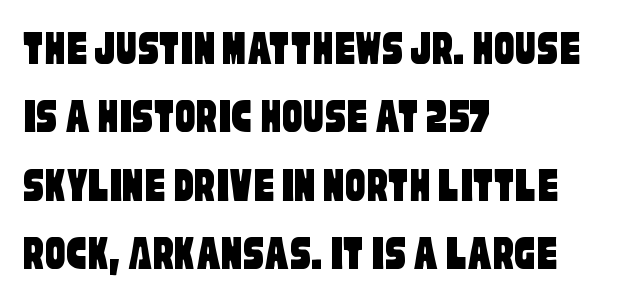
{"serif": "no", "width": "condensed", "stroke_contrast": "low", "x_height": "large", "monospaced": "no", "underline": "no", "align": "left", "line_spacing": "normal", "line_spacing_ratio": 1.34, "letter_spacing": "normal", "letter_spacing_em": 0.0, "glyph_px": 51}
